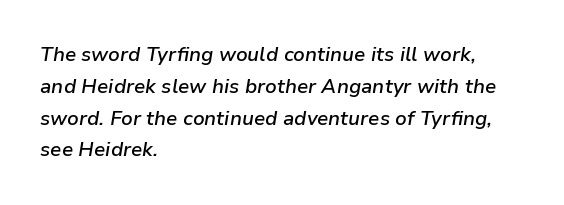
The letters sit at their default tracking, neither squeezed nor spread. Summary of vertical rhythm: regular, with standard interline spacing. Notice the strokes are somewhat thickened but not fully heavy: this is a semibold. Would a proofreader flag this as italicized? Yes. One-word summary of the alignment: left.
